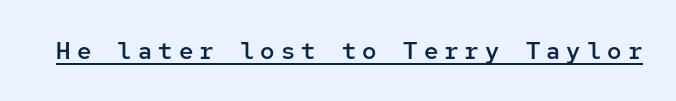
Q: Is the text bold? A: Semi-bold.
Q: Is the text italic (slanted)? A: No, it is upright.
Q: Is the text underlined? A: Yes.
Q: Is the spacing between letters normal or unusually wide? A: Unusually wide.
